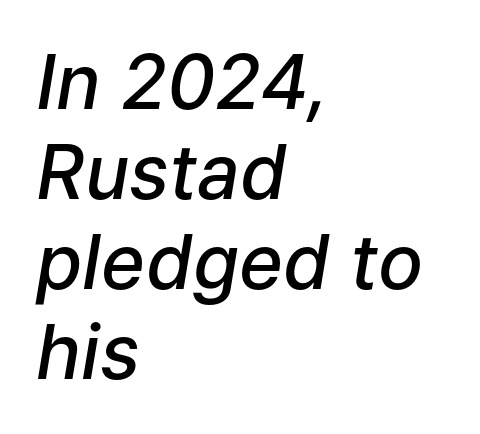
Q: Is the text bold? A: Semi-bold.
Q: Is the text italic (slanted)? A: Yes, it leans right by about 9 degrees.
Q: Is the text underlined? A: No.
Q: How is the paragraph aligned? A: Left-aligned.
Q: Is the spacing between letters normal or unusually wide? A: Normal.
Q: Width (condensed, normal, or wide)? A: Normal.
Q: Stroke contrast? A: Low.
Q: x-height? A: Medium.
Q: Monospaced? A: No.
